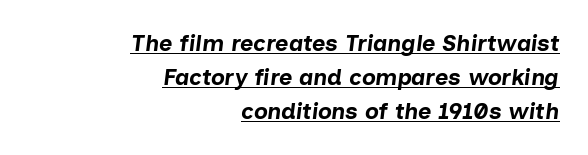
{"italic": "yes", "lean": "right", "slant_degrees": 7, "bold": "yes", "underline": "yes", "align": "right", "line_spacing": "normal", "line_spacing_ratio": 1.48, "letter_spacing": "normal", "letter_spacing_em": 0.0, "glyph_px": 23}
